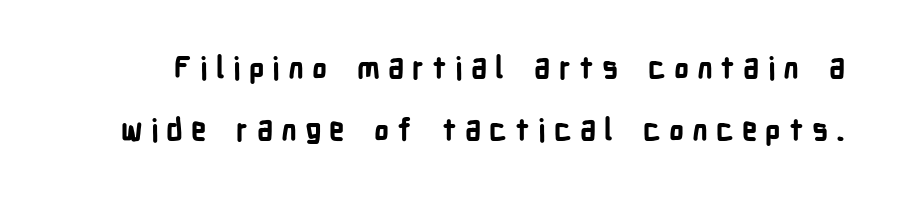
The rendering uses a large line-height, opening up the rows. Nope, not italic — everything's standing straight. Compared with an ordinary text face, these strokes are far heavier — a full bold. Words float on clear page, feet unadorned. This rendering widens character spacing well past its baseline value. The designer went with a sans here, leaving each stem footless.
